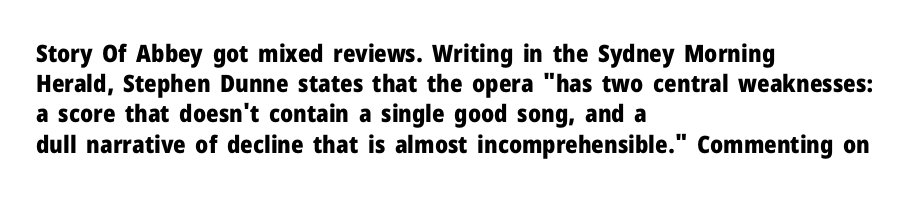
Q: Is the text bold? A: Yes.
Q: Is the text italic (slanted)? A: No, it is upright.
Q: Is the text underlined? A: No.
Q: How is the paragraph aligned? A: Left-aligned.
Q: Is the spacing between letters normal or unusually wide? A: Normal.
Q: Is the spacing between lines tight, normal or loose? A: Normal.
